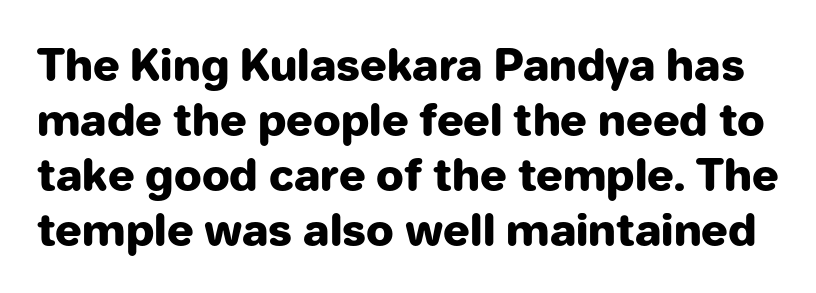
Bold? Absolutely — the strokes are thick and heavy. Grotesque or geometric, the face here clearly has no serifs. Inter-character spacing is left at the font's built-in metrics. Descenders are the only things crossing below the line. The rows are spaced the way most documents space them.
